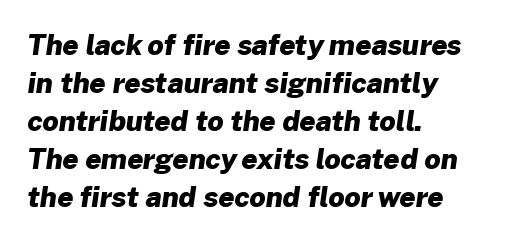
Q: Is the text bold? A: Yes.
Q: Is the typeface a serif or a sans-serif typeface? A: Sans-serif.
Q: Is the text underlined? A: No.
Q: How is the paragraph aligned? A: Left-aligned.
Q: Is the spacing between letters normal or unusually wide? A: Normal.
Q: Is the spacing between lines tight, normal or loose? A: Normal.
Q: Width (condensed, normal, or wide)? A: Normal.
Q: Stroke contrast? A: Low.
Q: x-height? A: Medium.
Q: Monospaced? A: No.
